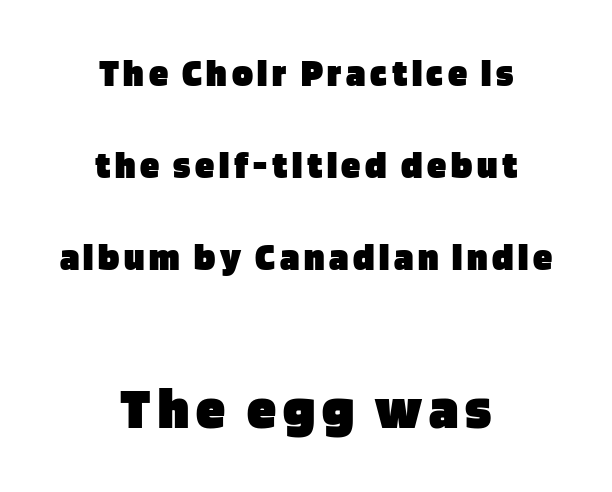
Q: Is the text bold? A: Yes.
Q: Is the text italic (slanted)? A: No, it is upright.
Q: Is the typeface a serif or a sans-serif typeface? A: Sans-serif.
Q: Is the text underlined? A: No.
Q: How is the paragraph aligned? A: Centered.
Q: Is the spacing between lines tight, normal or loose? A: Loose.
Q: Which block of text is set in a larger size, the first (top) or the second (bottom)? A: The second (bottom) one.
Q: Width (condensed, normal, or wide)? A: Normal.
Q: Stroke contrast? A: Low.
Q: x-height? A: Large.
Q: Monospaced? A: No.
